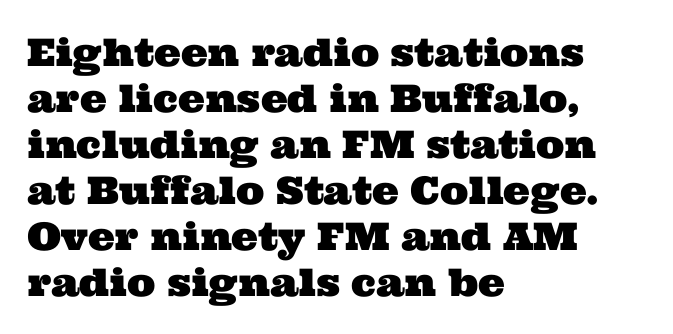
Q: Is the typeface a serif or a sans-serif typeface? A: Serif.
Q: Is the text underlined? A: No.
Q: How is the paragraph aligned? A: Left-aligned.
Q: Is the spacing between letters normal or unusually wide? A: Normal.
Q: Width (condensed, normal, or wide)? A: Wide.
Q: Stroke contrast? A: Medium.
Q: x-height? A: Medium.
Q: Monospaced? A: No.
